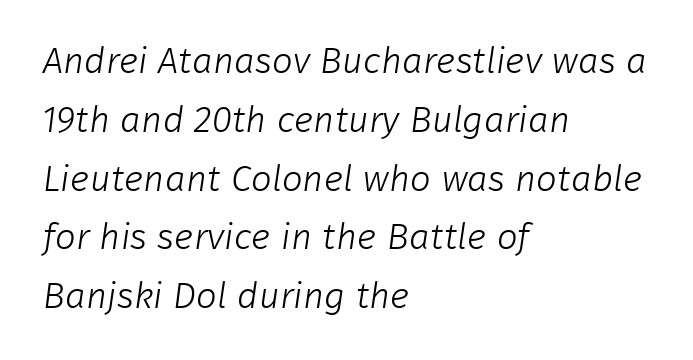
These lines are rendered in a variable-pitch font. Stem width sits at or under what a default text font uses. A bare baseline throughout the passage. The font family rendered here belongs to the sans-serif group. The paragraph shown leans on its left margin. Quick note: interline space is typical.
